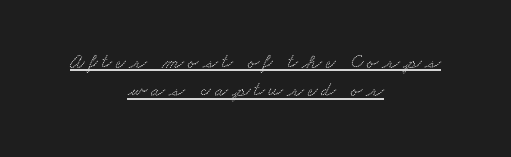
{"underline": "yes", "align": "center", "line_spacing": "normal", "line_spacing_ratio": 1.42, "letter_spacing": "wide", "letter_spacing_em": 0.2, "glyph_px": 20}
